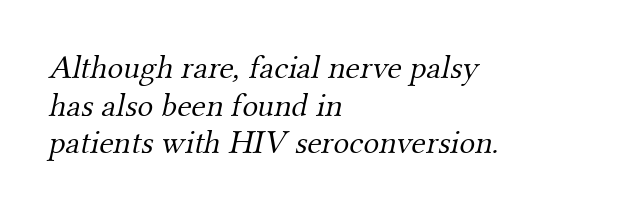
Leading is clearly below the norm, producing a dense column. Line beginnings align vertically; line endings do not. Note the varied advance widths — an 'i' is clearly narrower than an 'm'. There is no visible air inserted between adjacent glyphs. Counters stay open thanks to moderate or lighter strokes.
